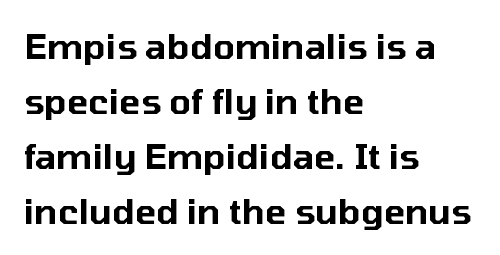
{"serif": "no", "italic": "no", "width": "normal", "stroke_contrast": "low", "x_height": "medium", "monospaced": "no", "underline": "no", "align": "left", "line_spacing": "normal", "line_spacing_ratio": 1.57, "letter_spacing": "normal", "letter_spacing_em": 0.0, "glyph_px": 35}
